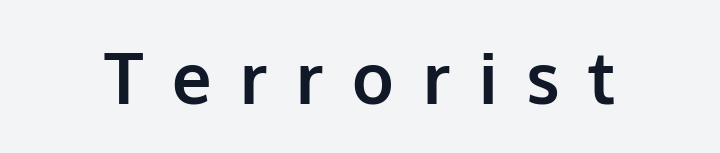
Q: Is the text bold? A: Yes.
Q: Is the text italic (slanted)? A: No, it is upright.
Q: Is the typeface a serif or a sans-serif typeface? A: Sans-serif.
Q: Is the text underlined? A: No.
Q: Is the spacing between letters normal or unusually wide? A: Unusually wide.
Q: Width (condensed, normal, or wide)? A: Normal.
Q: Stroke contrast? A: Low.
Q: x-height? A: Medium.
Q: Monospaced? A: No.
